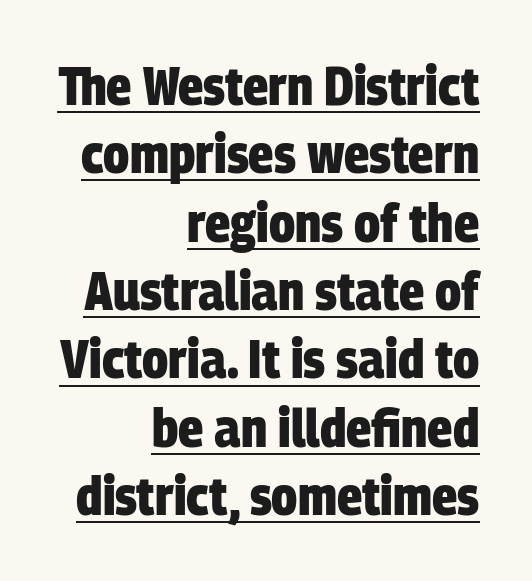
Q: Is the text bold? A: Yes.
Q: Is the typeface a serif or a sans-serif typeface? A: Sans-serif.
Q: Is the text underlined? A: Yes.
Q: How is the paragraph aligned? A: Right-aligned.
Q: Is the spacing between letters normal or unusually wide? A: Normal.
Q: Is the spacing between lines tight, normal or loose? A: Normal.
Q: Width (condensed, normal, or wide)? A: Condensed.
Q: Stroke contrast? A: Low.
Q: x-height? A: Large.
Q: Monospaced? A: No.
